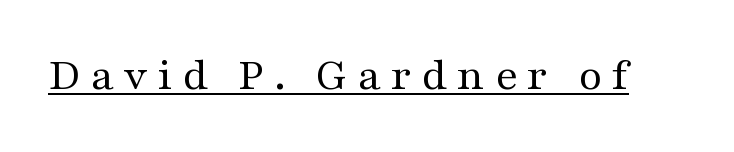
The image shows 46 px regular-weight, wide serif type, upright; set unusually wide letter spacing (+0.21 em), underlined; medium stroke contrast and a medium x-height.
